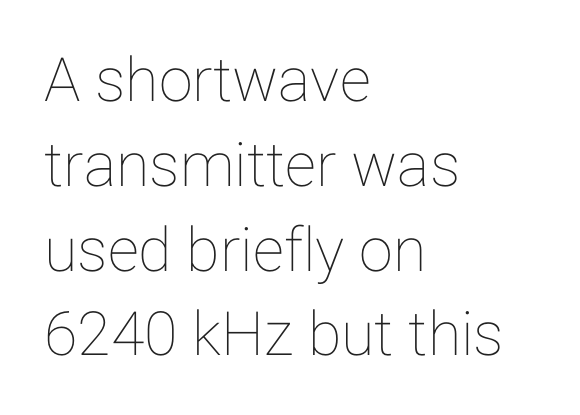
The image shows 61 px text type, upright; set left-aligned, normal line spacing (1.39x), normal letter spacing, not underlined; low stroke contrast and a medium x-height.
